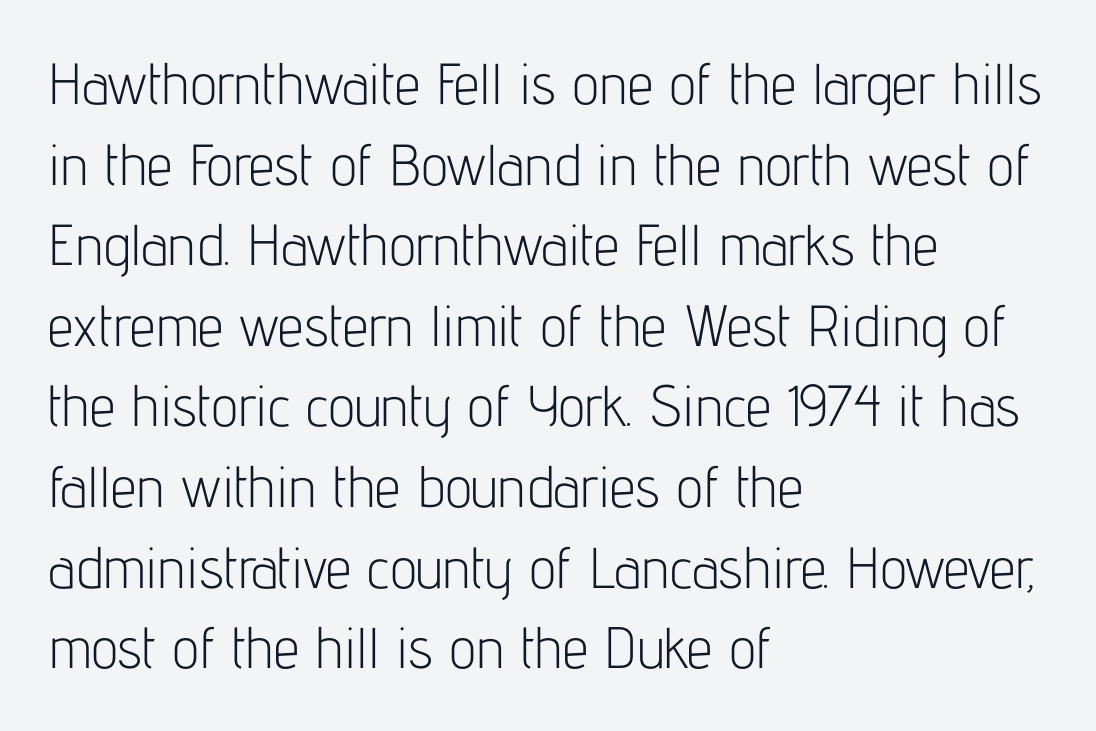
The image shows 58 px light, condensed sans-serif type, upright; set left-aligned, normal line spacing (1.39x), normal letter spacing, not underlined; low stroke contrast and a medium x-height.
